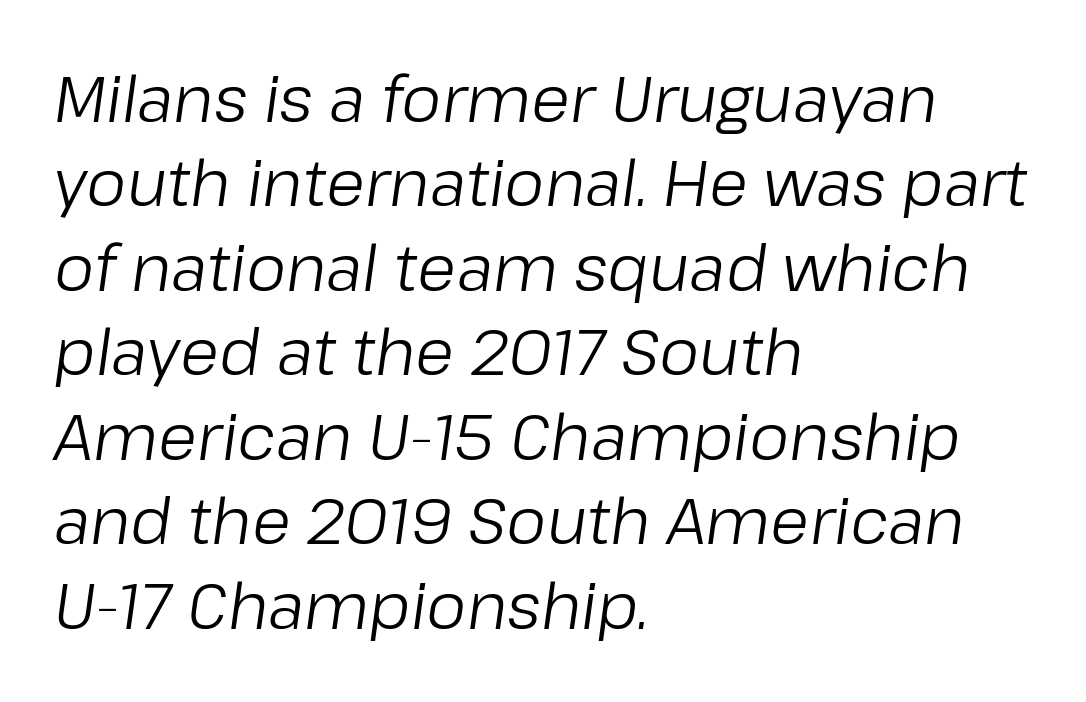
Q: Is the text bold? A: No.
Q: Is the text italic (slanted)? A: Yes, it leans right by about 8 degrees.
Q: Is the text underlined? A: No.
Q: How is the paragraph aligned? A: Left-aligned.
Q: Is the spacing between letters normal or unusually wide? A: Normal.
Q: Is the spacing between lines tight, normal or loose? A: Normal.
Q: Width (condensed, normal, or wide)? A: Normal.
Q: Stroke contrast? A: Low.
Q: x-height? A: Medium.
Q: Monospaced? A: No.
